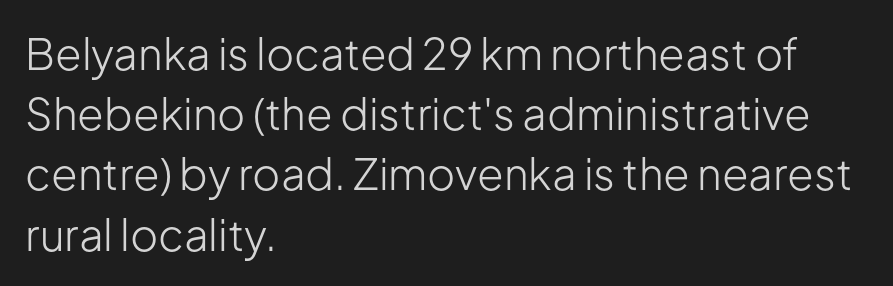
{"serif": "no", "italic": "no", "bold": "no", "weight": "light", "width": "normal", "stroke_contrast": "low", "x_height": "medium", "monospaced": "no", "underline": "no", "align": "left", "line_spacing": "normal", "line_spacing_ratio": 1.4, "letter_spacing": "normal", "letter_spacing_em": 0.0, "glyph_px": 43}
